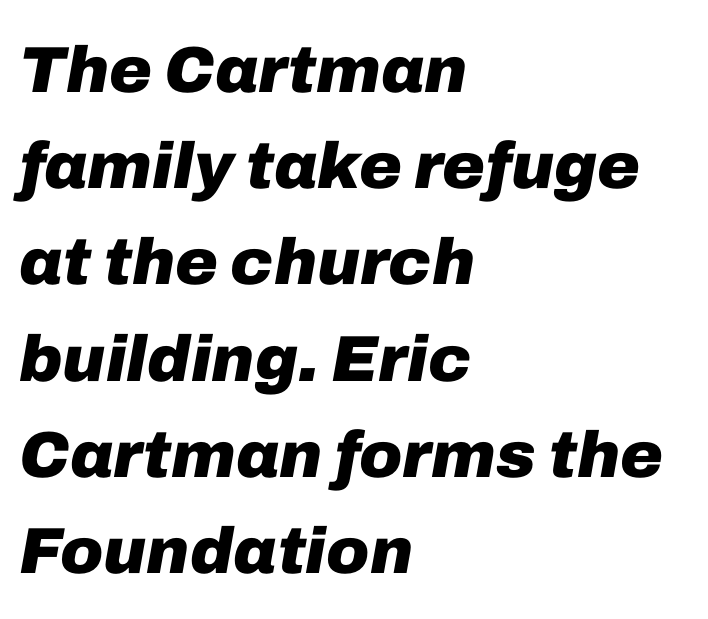
Q: Is the text bold? A: Yes.
Q: Is the text italic (slanted)? A: Yes, it leans right by about 10 degrees.
Q: Is the text underlined? A: No.
Q: How is the paragraph aligned? A: Left-aligned.
Q: Is the spacing between letters normal or unusually wide? A: Normal.
Q: Is the spacing between lines tight, normal or loose? A: Normal.
Q: Width (condensed, normal, or wide)? A: Normal.
Q: Stroke contrast? A: Low.
Q: x-height? A: Medium.
Q: Monospaced? A: No.
